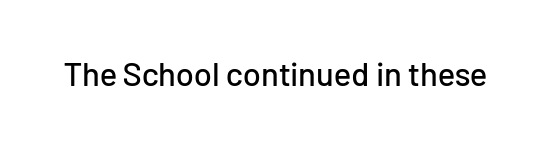
The image shows 33 px sans-serif type, upright; set normal letter spacing, not underlined; low stroke contrast and a medium x-height.
